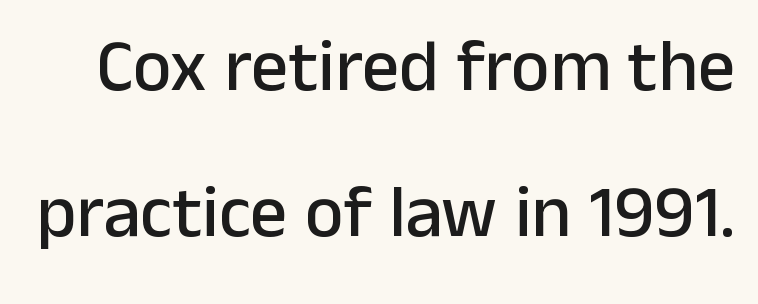
The image shows 74 px sans-serif type, upright; set loose line spacing (1.97x), normal letter spacing, not underlined; low stroke contrast and a medium x-height.
